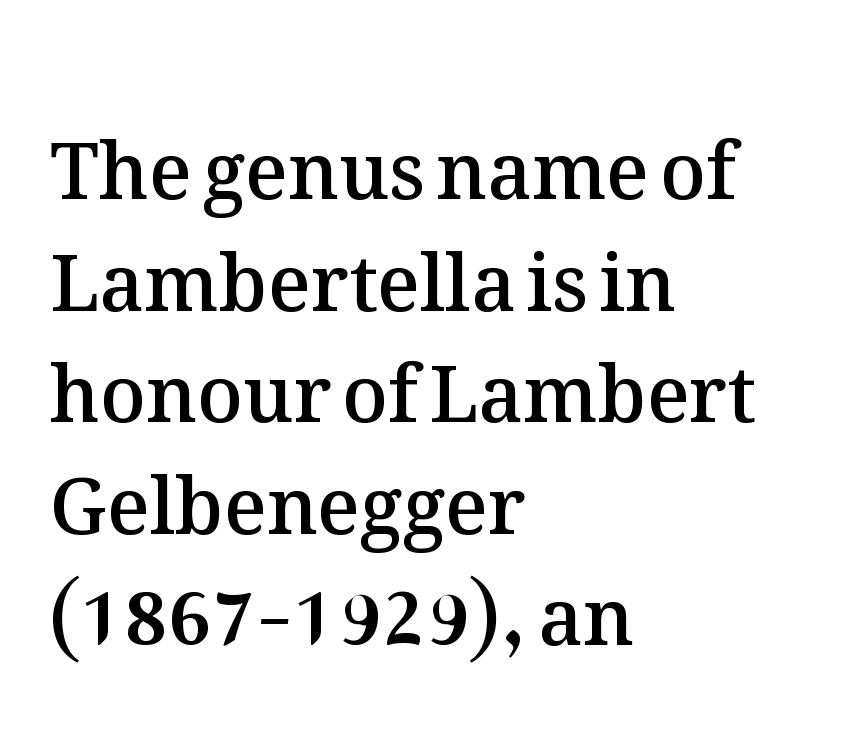
{"italic": "no", "bold": "semi", "weight": "semibold", "width": "normal", "stroke_contrast": "medium", "x_height": "medium", "monospaced": "no", "underline": "no", "align": "left", "line_spacing": "normal", "line_spacing_ratio": 1.43, "letter_spacing": "normal", "letter_spacing_em": 0.0, "glyph_px": 78}
